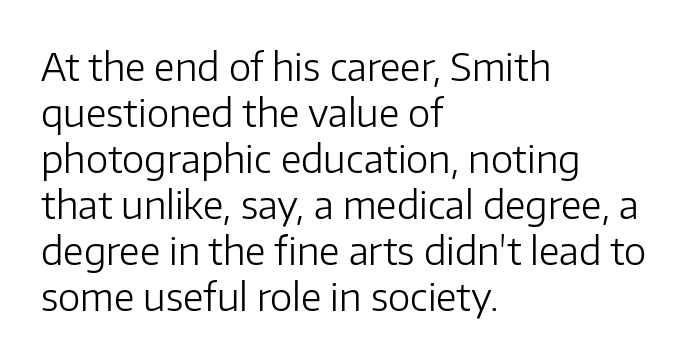
Q: Is the text bold? A: No.
Q: Is the text italic (slanted)? A: No, it is upright.
Q: Is the typeface a serif or a sans-serif typeface? A: Sans-serif.
Q: Is the text underlined? A: No.
Q: How is the paragraph aligned? A: Left-aligned.
Q: Is the spacing between letters normal or unusually wide? A: Normal.
Q: Width (condensed, normal, or wide)? A: Normal.
Q: Stroke contrast? A: Low.
Q: x-height? A: Medium.
Q: Monospaced? A: No.
